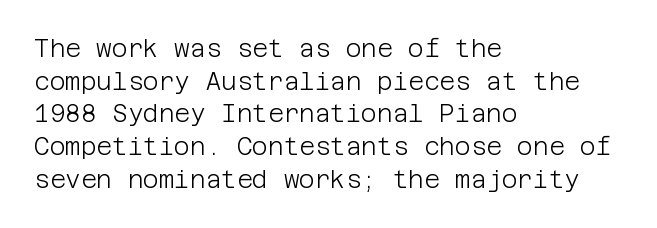
{"italic": "no", "bold": "no", "underline": "no", "align": "left", "line_spacing": "normal", "line_spacing_ratio": 1.36, "letter_spacing": "normal", "letter_spacing_em": 0.0, "glyph_px": 24}
